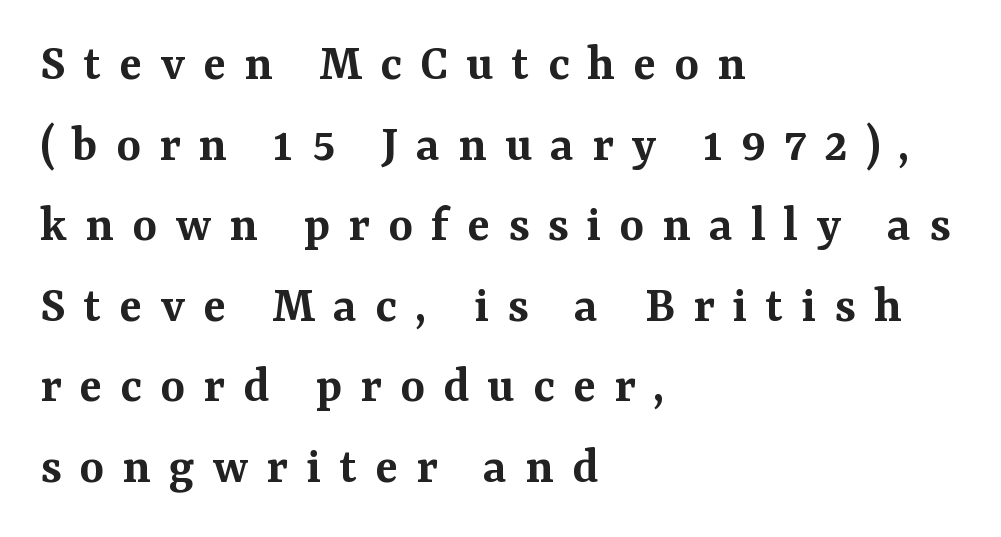
{"serif": "yes", "italic": "no", "bold": "semi", "weight": "semibold", "width": "normal", "stroke_contrast": "medium", "x_height": "medium", "monospaced": "no", "underline": "no", "align": "left", "line_spacing": "normal", "line_spacing_ratio": 1.52, "letter_spacing": "wide", "letter_spacing_em": 0.34, "glyph_px": 53}
